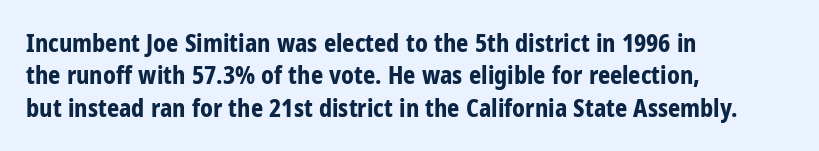
Whoever set this chose a conventional vertical rhythm. Emphasis by weight is at full strength: bold. The setting favours the left margin, as ordinary paragraphs usually do. Glance below the letters and you will spot only blank space. Rendered with straight, roman letterforms.
